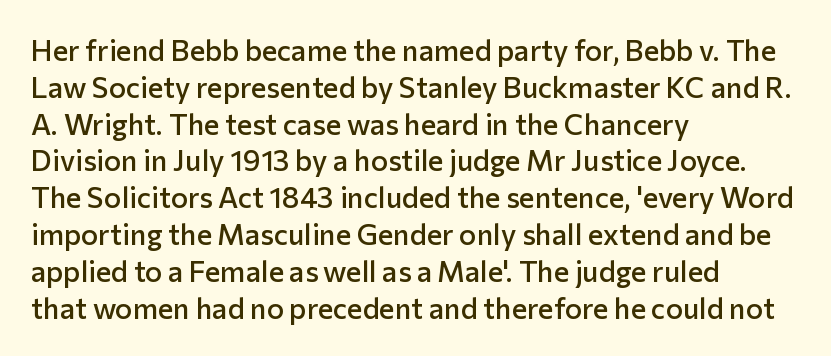
{"serif": "no", "italic": "no", "bold": "semi", "weight": "semibold", "width": "normal", "stroke_contrast": "low", "x_height": "medium", "monospaced": "no", "underline": "no", "align": "left", "line_spacing": "normal", "line_spacing_ratio": 1.27, "letter_spacing": "normal", "letter_spacing_em": 0.0, "glyph_px": 29}
